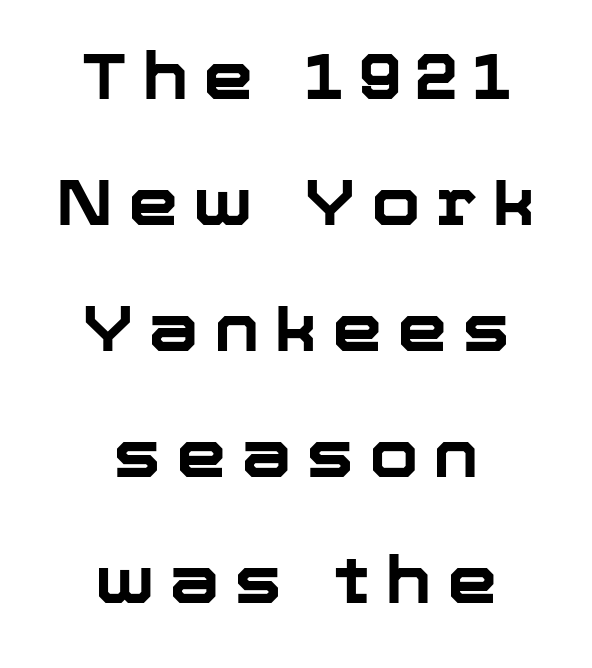
{"serif": "no", "italic": "no", "bold": "yes", "weight": "bold", "width": "normal", "stroke_contrast": "low", "x_height": "medium", "monospaced": "no", "underline": "no", "align": "center", "line_spacing": "loose", "line_spacing_ratio": 1.97, "letter_spacing": "wide", "letter_spacing_em": 0.23, "glyph_px": 64}
